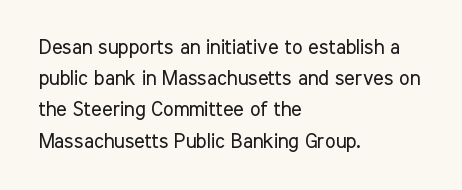
Q: Is the text bold? A: No.
Q: Is the text italic (slanted)? A: No, it is upright.
Q: Is the text underlined? A: No.
Q: How is the paragraph aligned? A: Left-aligned.
Q: Is the spacing between letters normal or unusually wide? A: Normal.
Q: Is the spacing between lines tight, normal or loose? A: Normal.
